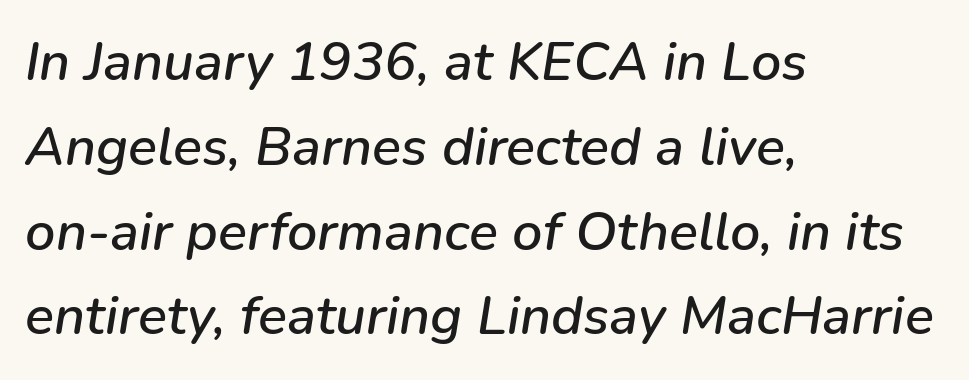
Q: Is the text italic (slanted)? A: Yes, it leans right by about 9 degrees.
Q: Is the text underlined? A: No.
Q: How is the paragraph aligned? A: Left-aligned.
Q: Is the spacing between letters normal or unusually wide? A: Normal.
Q: Is the spacing between lines tight, normal or loose? A: Normal.
Q: Width (condensed, normal, or wide)? A: Normal.
Q: Stroke contrast? A: Low.
Q: x-height? A: Medium.
Q: Monospaced? A: No.
